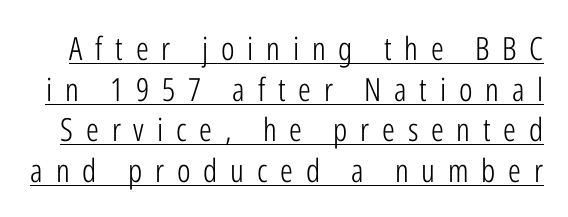
Nothing sits at the stroke ends, so this counts as sans-serif. Stems and bowls with no extra thickness — not bold. This block has exactly the height ordinary leading produces. Loose tracking; the words dissolve into strings of separated letters. Do the letters lean? They stand straight. Think of a printed novel: that variable character pitch is what you see here.
